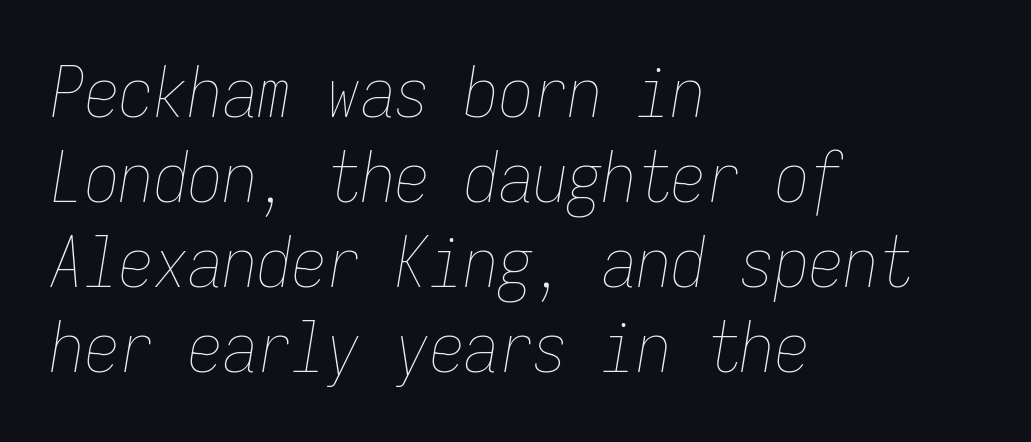
{"italic": "yes", "lean": "right", "slant_degrees": 9, "bold": "no", "weight": "thin", "width": "condensed", "stroke_contrast": "low", "x_height": "medium", "monospaced": "yes", "underline": "no", "align": "left", "line_spacing_ratio": 1.23, "letter_spacing": "normal", "letter_spacing_em": 0.0, "glyph_px": 69}
